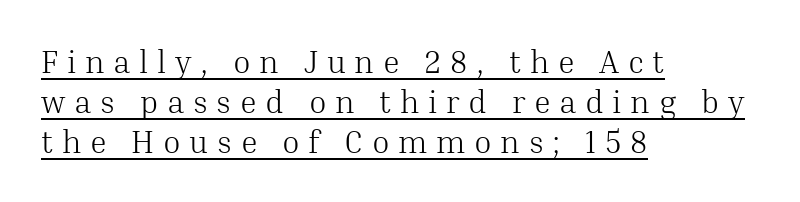
Here the designer chose a conventional face with non-uniform glyph widths. Every character sits straight up, as roman type does. These lines are composed in type with serifs. The line-height multiplier appears to be the usual default. Underlining? Definitely there.
